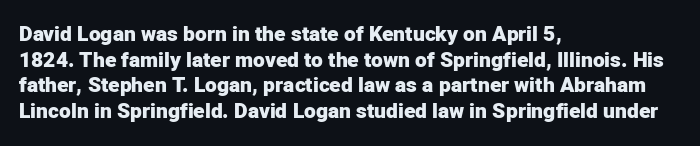
Q: Is the text bold? A: Yes.
Q: Is the text italic (slanted)? A: No, it is upright.
Q: Is the text underlined? A: No.
Q: How is the paragraph aligned? A: Left-aligned.
Q: Is the spacing between letters normal or unusually wide? A: Normal.
